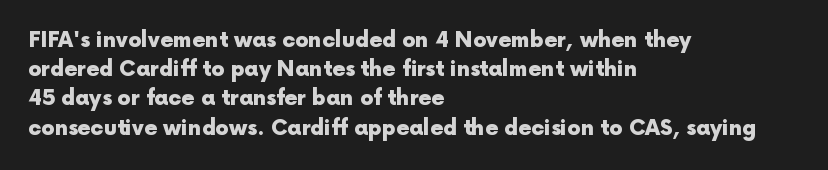
Q: Is the text bold? A: Yes.
Q: Is the text italic (slanted)? A: No, it is upright.
Q: Is the text underlined? A: No.
Q: How is the paragraph aligned? A: Left-aligned.
Q: Is the spacing between letters normal or unusually wide? A: Normal.
Q: Is the spacing between lines tight, normal or loose? A: Normal.
